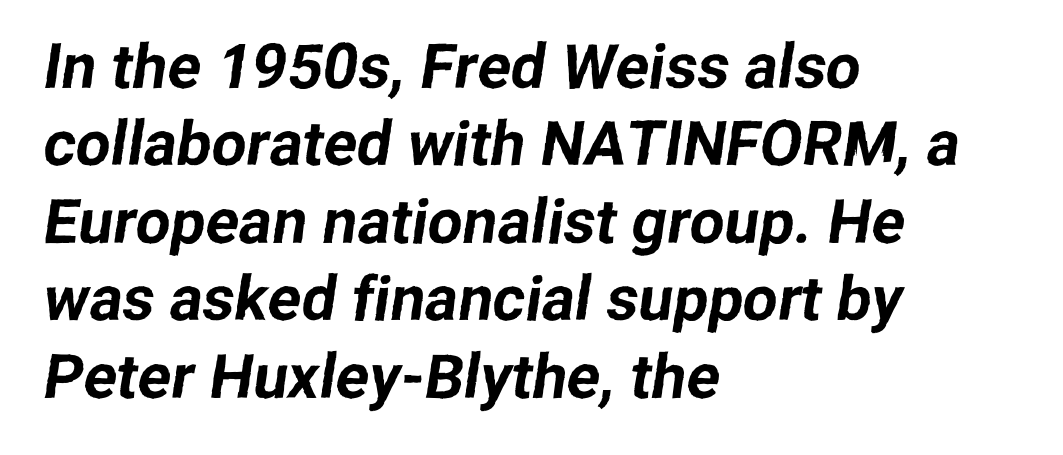
{"serif": "no", "width": "normal", "stroke_contrast": "low", "x_height": "medium", "monospaced": "no", "underline": "no", "align": "left", "line_spacing": "normal", "line_spacing_ratio": 1.25, "letter_spacing": "normal", "letter_spacing_em": 0.0, "glyph_px": 62}
